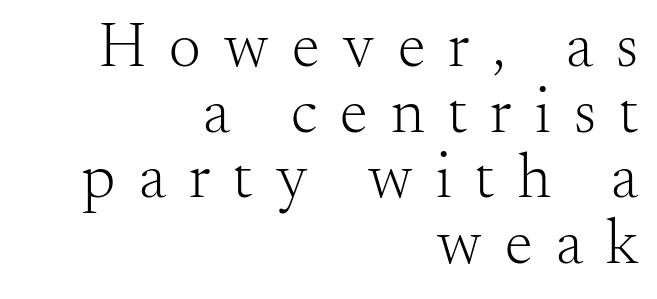
Observe the serifs anchoring each vertical stroke in this sample. Summary of weight: not heavy and not bold. Each row of text sits above clean, open space. Vertical strokes here are truly vertical. The face used here is proportionally spaced, like ordinary book or web type. Short and long lines alike share a common ending point at right.
